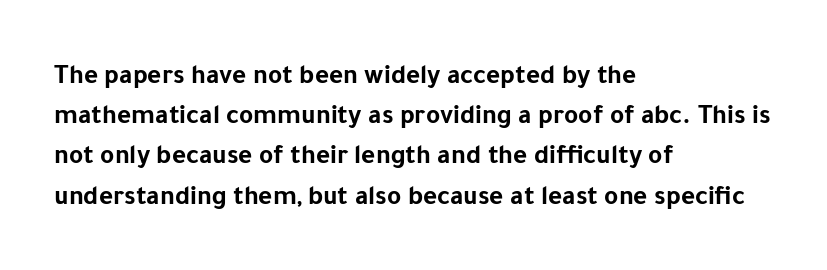
Q: Is the text bold? A: Yes.
Q: Is the text italic (slanted)? A: No, it is upright.
Q: Is the text underlined? A: No.
Q: How is the paragraph aligned? A: Left-aligned.
Q: Is the spacing between letters normal or unusually wide? A: Normal.
Q: Is the spacing between lines tight, normal or loose? A: Normal.
